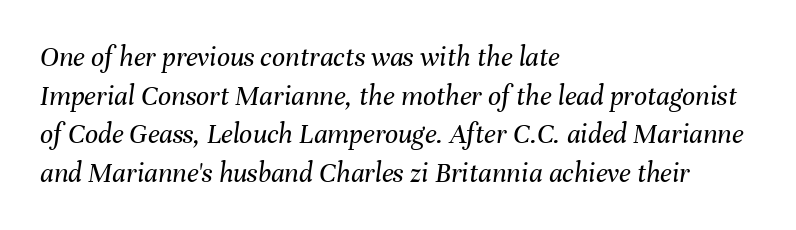
The image shows 29 px regular-weight type, italic (leaning right); set left-aligned, normal line spacing (1.33x), normal letter spacing, not underlined; medium stroke contrast and a medium x-height.
